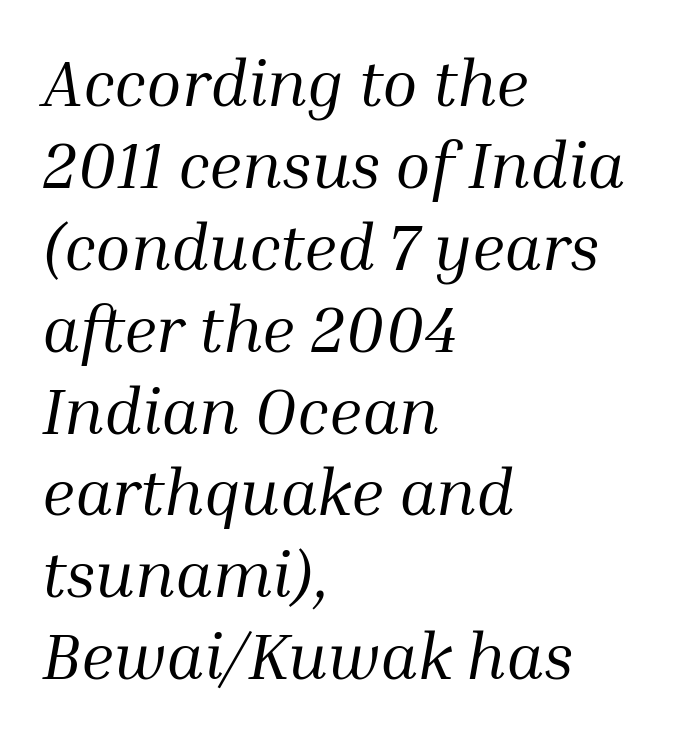
The image shows 65 px regular-weight serif type, italic (leaning right); set left-aligned, normal line spacing (1.26x), normal letter spacing, not underlined; medium stroke contrast and a medium x-height.
